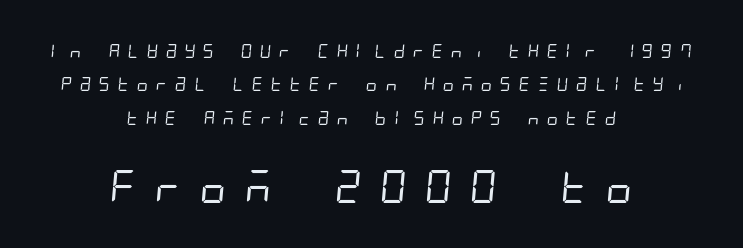
The image shows 33 px regular-weight, condensed sans-serif type; set centered, loose line spacing (2.38x), unusually wide letter spacing (+0.42 em), not underlined; the second (bottom) block is 2.36x larger; low stroke contrast and a large x-height.
